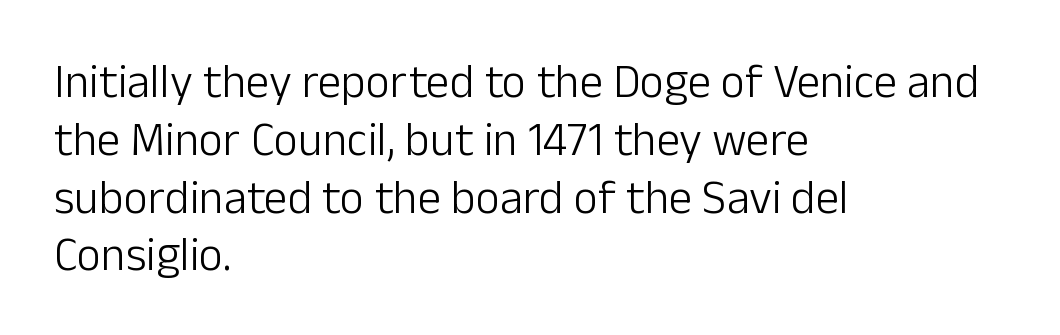
{"serif": "no", "italic": "no", "bold": "no", "weight": "light", "width": "normal", "stroke_contrast": "low", "x_height": "medium", "monospaced": "no", "underline": "no", "align": "left", "line_spacing_ratio": 1.23, "letter_spacing": "normal", "letter_spacing_em": 0.0, "glyph_px": 47}
